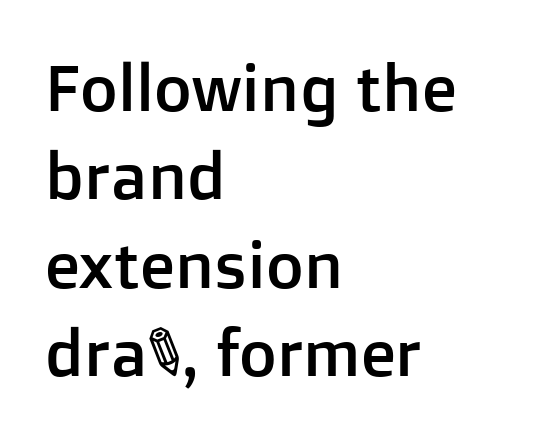
Inter-character spacing is left at the font's built-in metrics. The lines in this sample share a left origin and differ only in where they stop. A roman cut, with each character standing at attention. The rendering shows plain stroke endings on the letterforms — a sans-serif design. Type without underlining.
